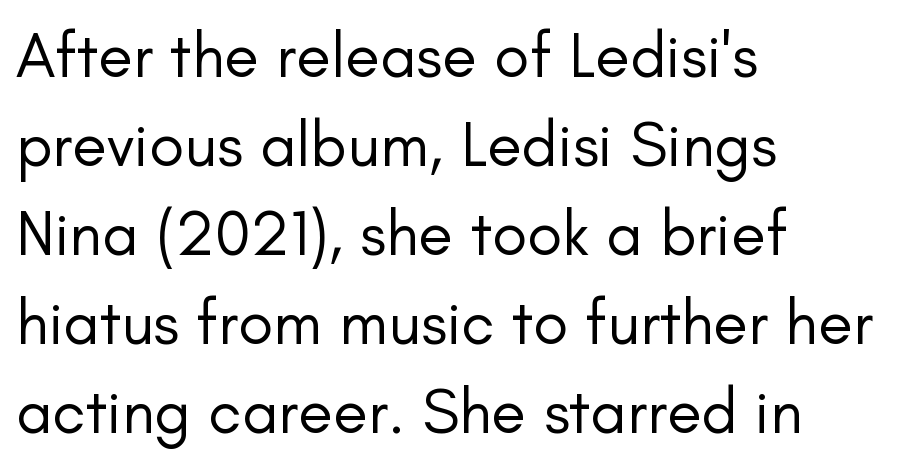
Q: Is the text bold? A: No.
Q: Is the text italic (slanted)? A: No, it is upright.
Q: Is the typeface a serif or a sans-serif typeface? A: Sans-serif.
Q: Is the text underlined? A: No.
Q: How is the paragraph aligned? A: Left-aligned.
Q: Is the spacing between letters normal or unusually wide? A: Normal.
Q: Is the spacing between lines tight, normal or loose? A: Normal.
Q: Width (condensed, normal, or wide)? A: Normal.
Q: Stroke contrast? A: Low.
Q: x-height? A: Small.
Q: Monospaced? A: No.
